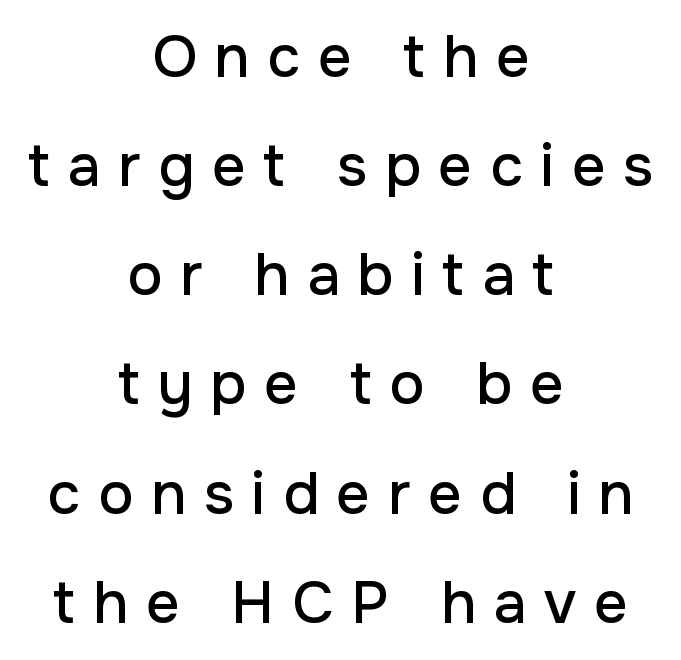
The image shows 59 px sans-serif type, upright; set centered, line spacing 1.85x, unusually wide letter spacing (+0.3 em), not underlined; low stroke contrast and a medium x-height.
